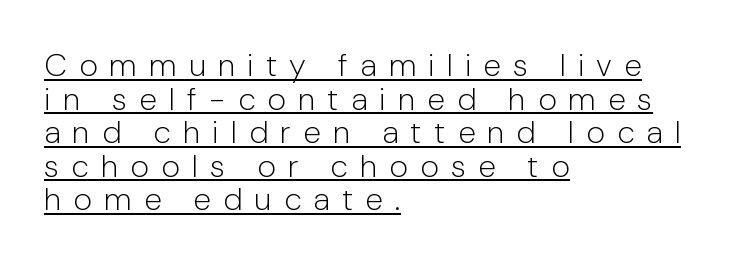
The image shows 32 px light sans-serif type, upright; set left-aligned, tight line spacing (1.05x), unusually wide letter spacing (+0.38 em), underlined; low stroke contrast and a medium x-height.
